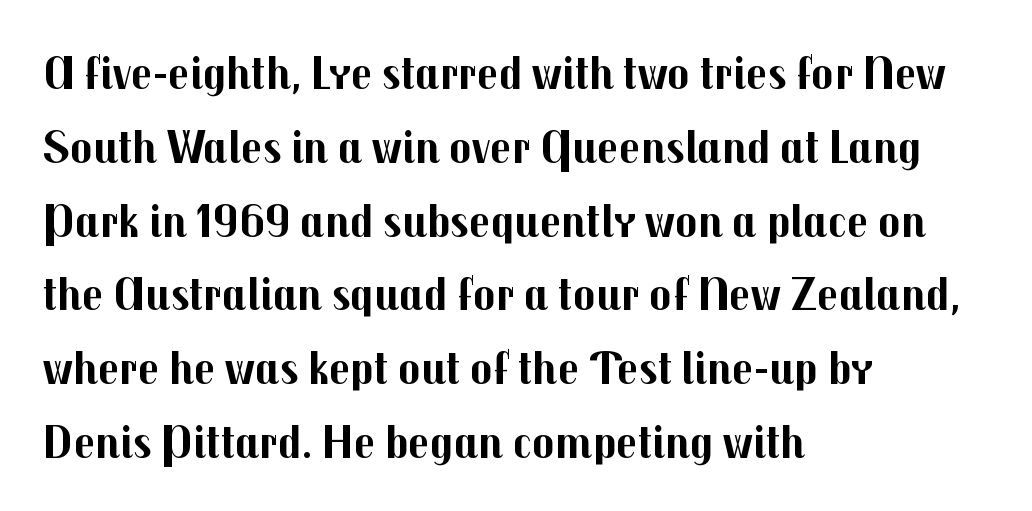
The passage is arranged the way most books set body copy — flush left. Words float on clear page, feet unadorned. Leading matches the norm, producing a regular column. Nope, not italic — everything's standing straight. Stroke terminals: plain, sans-serif.
